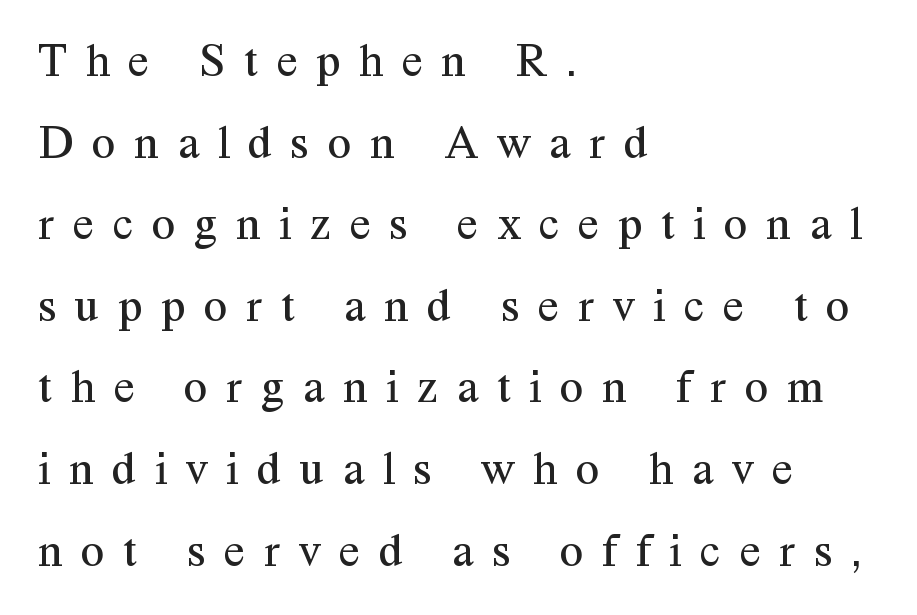
Q: Is the text bold? A: No.
Q: Is the text italic (slanted)? A: No, it is upright.
Q: Is the typeface a serif or a sans-serif typeface? A: Serif.
Q: Is the text underlined? A: No.
Q: How is the paragraph aligned? A: Left-aligned.
Q: Is the spacing between letters normal or unusually wide? A: Unusually wide.
Q: Is the spacing between lines tight, normal or loose? A: Normal.
Q: Width (condensed, normal, or wide)? A: Normal.
Q: Stroke contrast? A: Medium.
Q: x-height? A: Medium.
Q: Monospaced? A: No.
